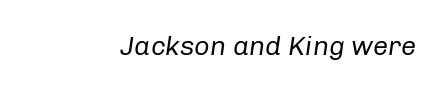
Glance below the letters and you will spot only blank space. The text carries the slant typical of an italic or oblique font. Stroke mass is kept to a normal reading level or below. The passage shown has conventional tracking throughout.
